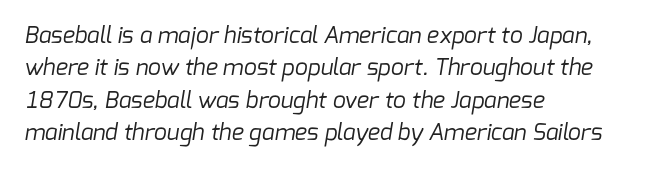
{"bold": "no", "underline": "no", "align": "left", "line_spacing": "normal", "line_spacing_ratio": 1.41, "letter_spacing": "normal", "letter_spacing_em": 0.0, "glyph_px": 23}
